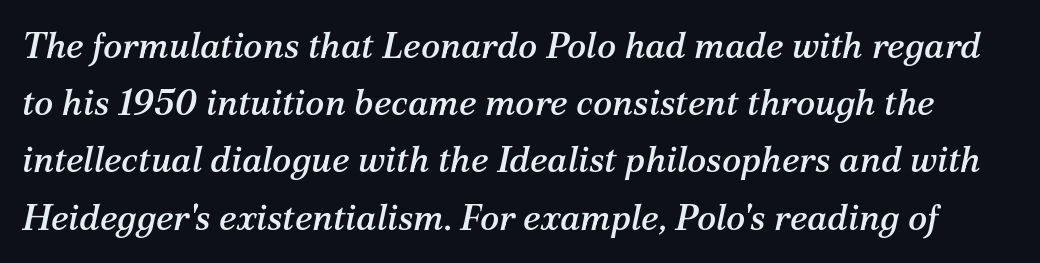
Vertically, the passage feels balanced, rows spaced as you'd expect. Nobody drew a line under any word here. The font's italic variant was chosen for this text. Classification — serif.
